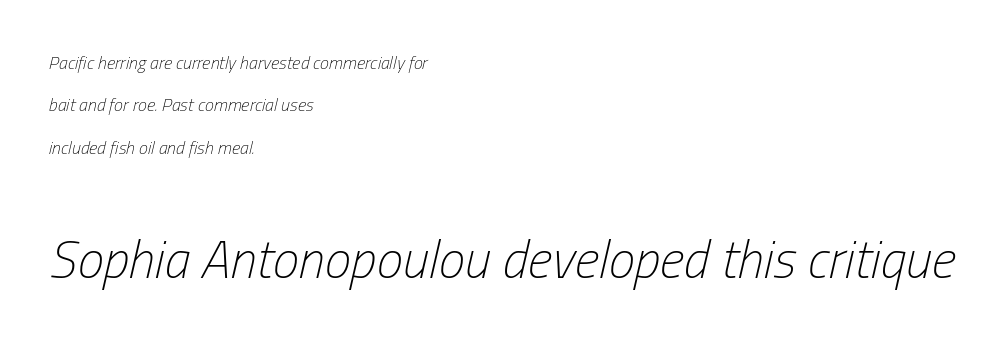
{"italic": "yes", "lean": "right", "slant_degrees": 13, "bold": "no", "weight": "light", "width": "condensed", "stroke_contrast": "low", "x_height": "medium", "monospaced": "no", "underline": "no", "align": "left", "line_spacing": "loose", "line_spacing_ratio": 2.35, "letter_spacing": "normal", "letter_spacing_em": 0.0, "larger_block": "second", "size_ratio": 2.94, "glyph_px": 53}
